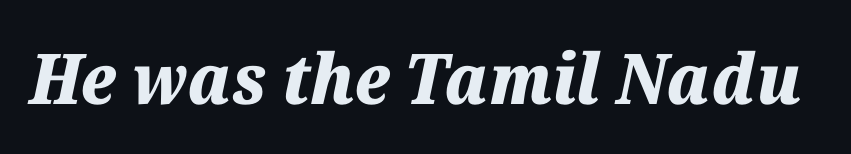
{"italic": "yes", "lean": "right", "slant_degrees": 12, "bold": "yes", "weight": "heavy", "width": "normal", "stroke_contrast": "medium", "x_height": "medium", "monospaced": "no", "underline": "no", "letter_spacing": "normal", "letter_spacing_em": 0.0, "glyph_px": 70}
